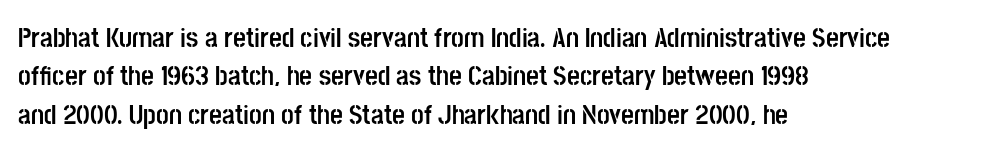
The foot of each line stays bare and open. Tracking value appears to be zero — textbook default spacing. Horizontal alignment here is leftward, the default for most running prose. Upright lettering throughout.
